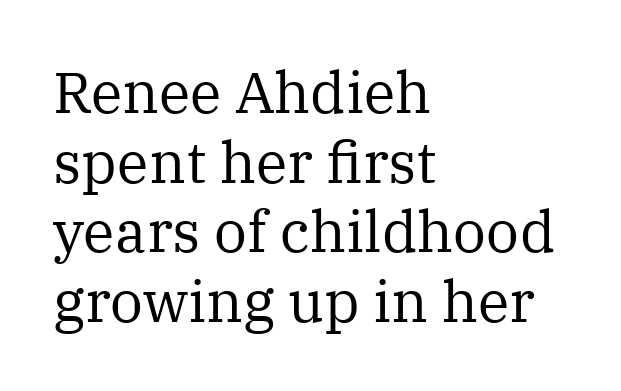
Line beginnings align vertically; line endings do not. Varying glyph widths throughout — classic text-font behaviour. There is no visible air inserted between adjacent glyphs. The type sits square on the baseline with zero lean. Check under the words: just untouched page. Summary of weight: not heavy and not bold.
